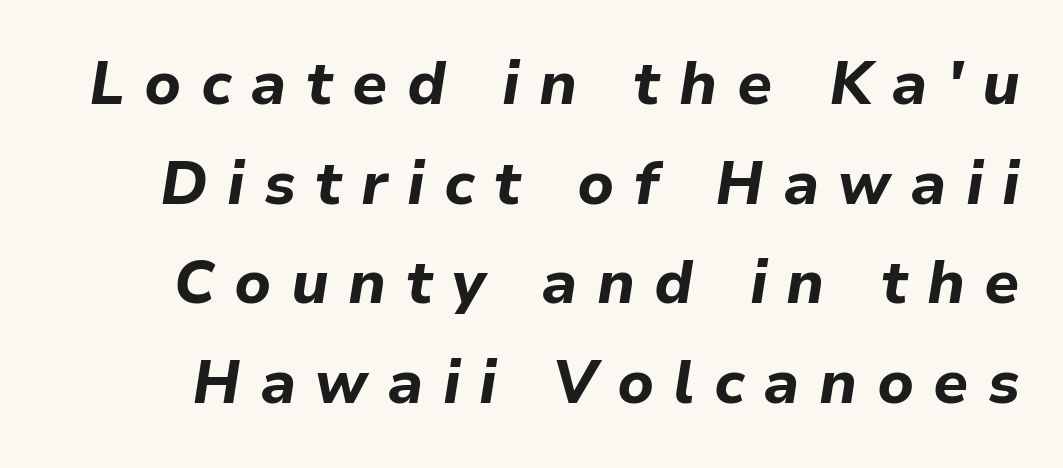
{"italic": "yes", "lean": "right", "slant_degrees": 9, "bold": "yes", "weight": "bold", "width": "normal", "stroke_contrast": "low", "x_height": "medium", "monospaced": "no", "underline": "no", "line_spacing": "normal", "line_spacing_ratio": 1.66, "letter_spacing": "wide", "letter_spacing_em": 0.32, "glyph_px": 60}
